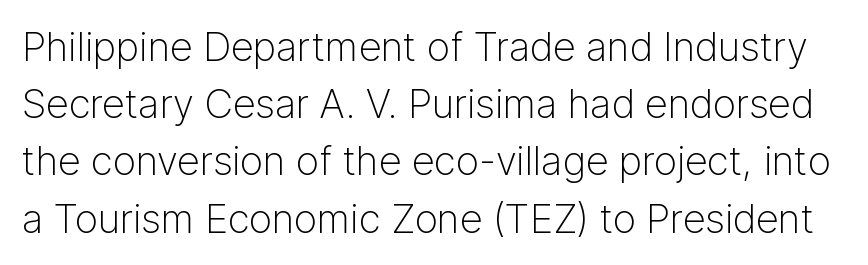
{"serif": "no", "italic": "no", "bold": "no", "weight": "light", "width": "normal", "stroke_contrast": "low", "x_height": "medium", "monospaced": "no", "underline": "no", "line_spacing": "normal", "line_spacing_ratio": 1.43, "letter_spacing": "normal", "letter_spacing_em": 0.0, "glyph_px": 40}
